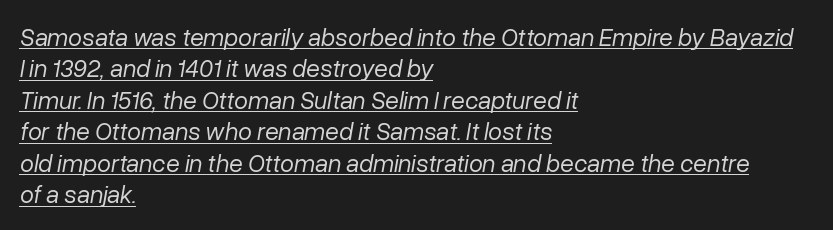
{"italic": "yes", "lean": "right", "slant_degrees": 10, "bold": "no", "underline": "yes", "align": "left", "line_spacing": "normal", "line_spacing_ratio": 1.26, "letter_spacing": "normal", "letter_spacing_em": 0.0, "glyph_px": 25}
